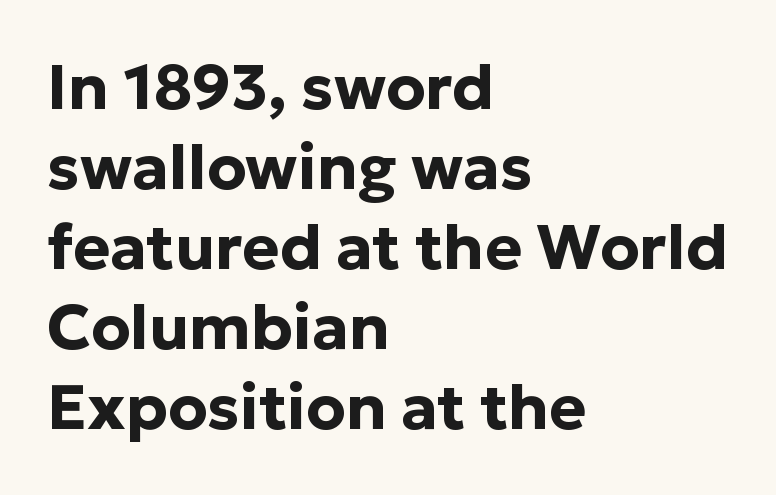
Q: Is the text bold? A: Yes.
Q: Is the text italic (slanted)? A: No, it is upright.
Q: Is the typeface a serif or a sans-serif typeface? A: Sans-serif.
Q: Is the text underlined? A: No.
Q: How is the paragraph aligned? A: Left-aligned.
Q: Is the spacing between letters normal or unusually wide? A: Normal.
Q: Is the spacing between lines tight, normal or loose? A: Normal.
Q: Width (condensed, normal, or wide)? A: Normal.
Q: Stroke contrast? A: Low.
Q: x-height? A: Medium.
Q: Monospaced? A: No.
